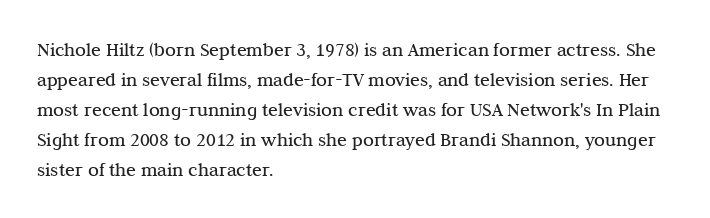
The face looks like a standard text weight, possibly lighter. A normal amount of white space separates one row of letters from the next. Line beginnings align vertically; line endings do not. The horizontal fit of the characters is conventional and even. The passage shown is not underscored anywhere.
